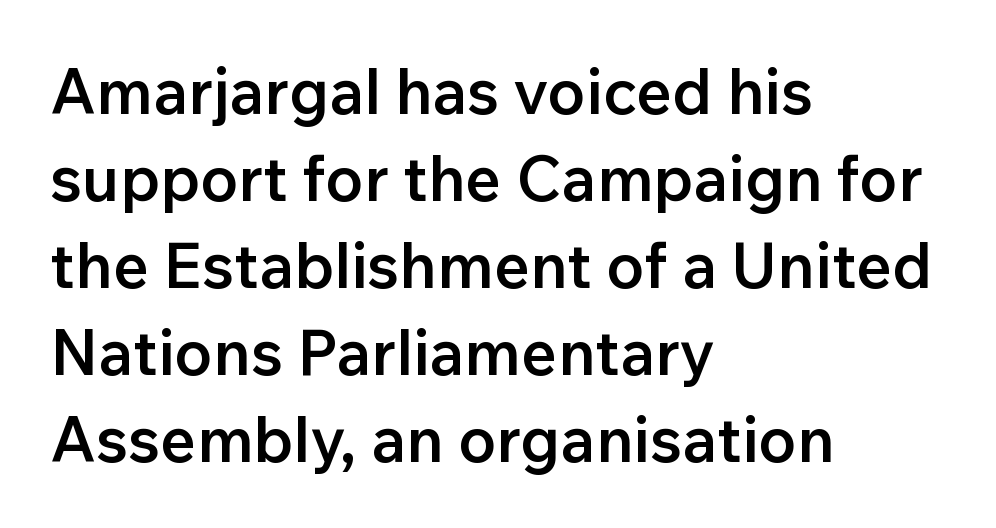
Q: Is the text bold? A: Semi-bold.
Q: Is the text italic (slanted)? A: No, it is upright.
Q: Is the typeface a serif or a sans-serif typeface? A: Sans-serif.
Q: Is the text underlined? A: No.
Q: How is the paragraph aligned? A: Left-aligned.
Q: Is the spacing between letters normal or unusually wide? A: Normal.
Q: Is the spacing between lines tight, normal or loose? A: Normal.
Q: Width (condensed, normal, or wide)? A: Normal.
Q: Stroke contrast? A: Low.
Q: x-height? A: Medium.
Q: Monospaced? A: No.
